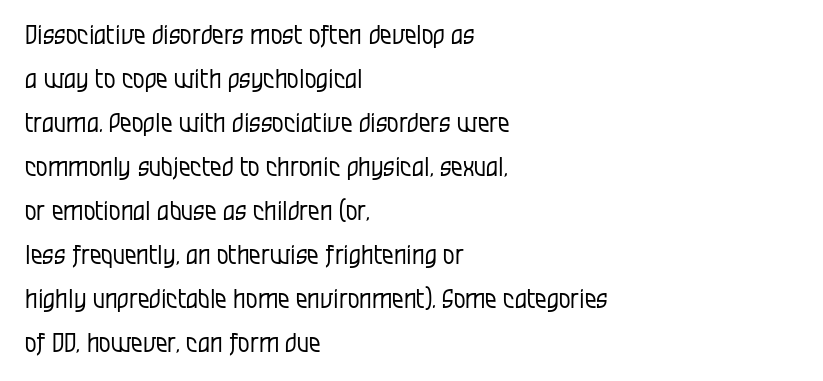
Spacing between characters is what you'd get straight out of the box. Letters rest on an invisible, unmarked baseline. Posture: vertical. On a weight scale, this lands at 450 or below.
